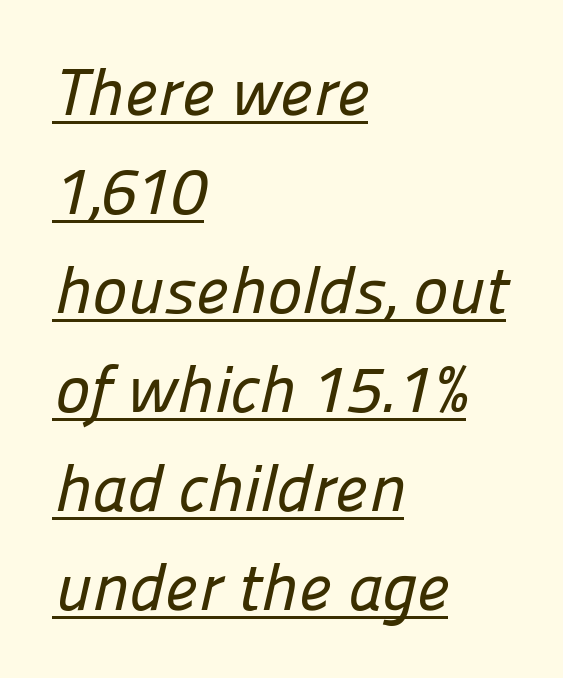
Q: Is the typeface a serif or a sans-serif typeface? A: Sans-serif.
Q: Is the text underlined? A: Yes.
Q: How is the paragraph aligned? A: Left-aligned.
Q: Is the spacing between letters normal or unusually wide? A: Normal.
Q: Is the spacing between lines tight, normal or loose? A: Normal.
Q: Width (condensed, normal, or wide)? A: Normal.
Q: Stroke contrast? A: Low.
Q: x-height? A: Medium.
Q: Monospaced? A: No.
